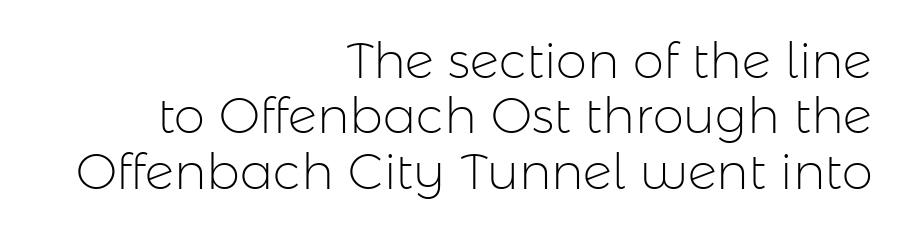
{"serif": "no", "italic": "no", "bold": "no", "weight": "light", "width": "normal", "stroke_contrast": "low", "x_height": "medium", "monospaced": "no", "underline": "no", "align": "right", "line_spacing": "tight", "line_spacing_ratio": 1.11, "letter_spacing": "normal", "letter_spacing_em": 0.0, "glyph_px": 50}
